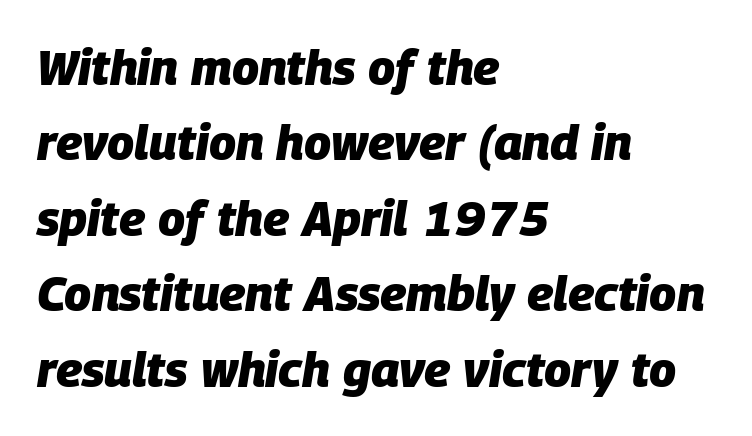
The space directly below the letters is spotless. There is no visible air inserted between adjacent glyphs. The vertical gap from one line to the next is medium. Looks like regular typesetting: each glyph gets only the width it needs.
